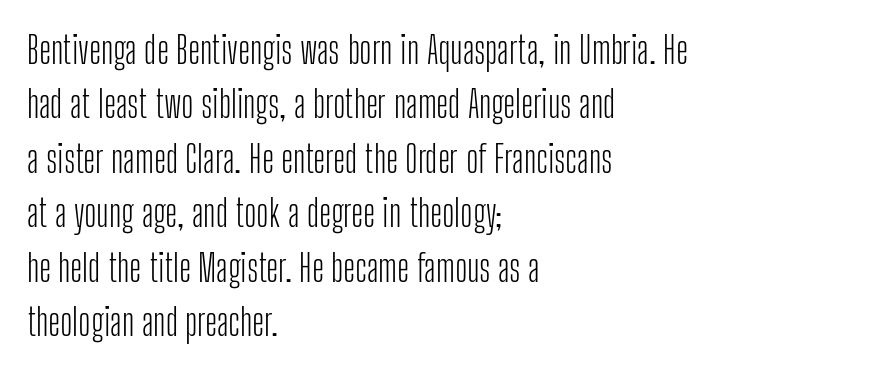
The image shows 37 px light, condensed sans-serif type, upright; set left-aligned, normal line spacing (1.47x), normal letter spacing, not underlined; low stroke contrast and a medium x-height.
